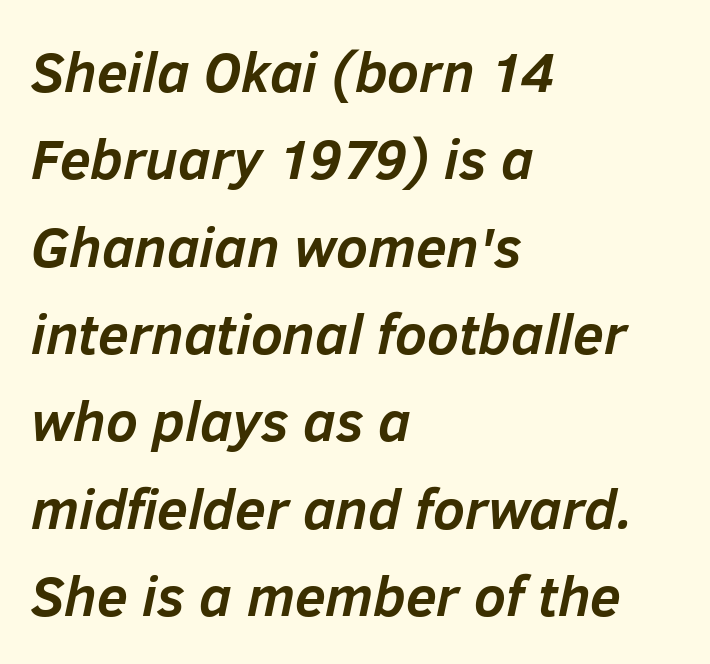
The rendering uses natural spacing where letterforms have individual widths. Teacher's note: observe the even left margin — that is flush-left alignment. This sample uses plain, unmodified letter spacing. Students, observe: this is what conventionally led text looks like. This is oblique type, the kind used for emphasis or titles.
